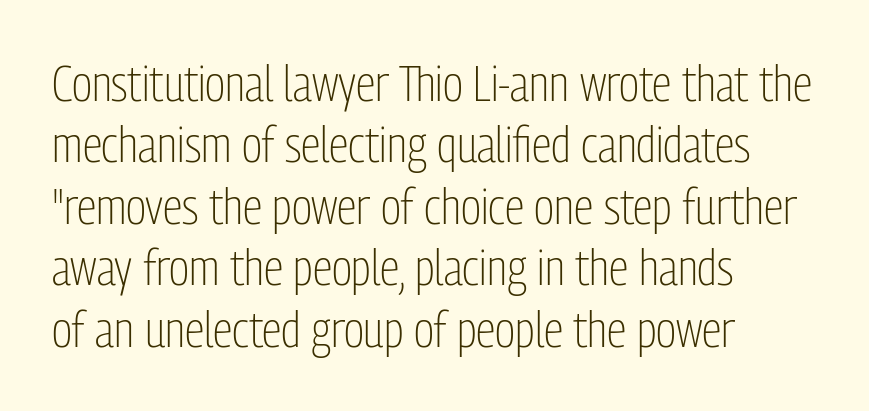
No feet cap the strokes, marking this as sans-serif type. The rag falls on the right side of this text block. The face used here is proportionally spaced, like ordinary book or web type. Italic: no, the glyphs are upright roman. Think standard paragraph weight, or any step lighter than that. Here the glyphs are tracked normally, forming tight word shapes.
